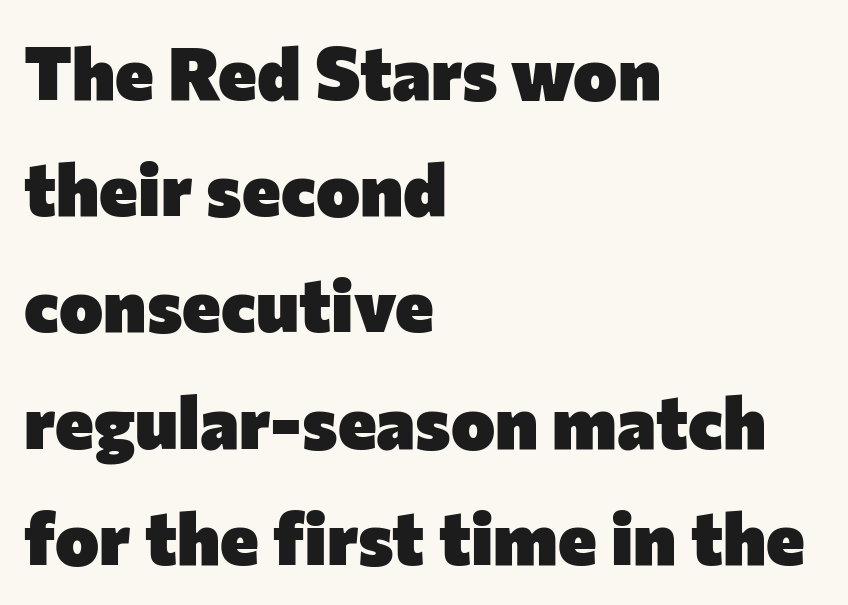
The image shows 74 px heavy sans-serif type, upright; set left-aligned, normal line spacing (1.57x), normal letter spacing, not underlined; low stroke contrast and a medium x-height.
